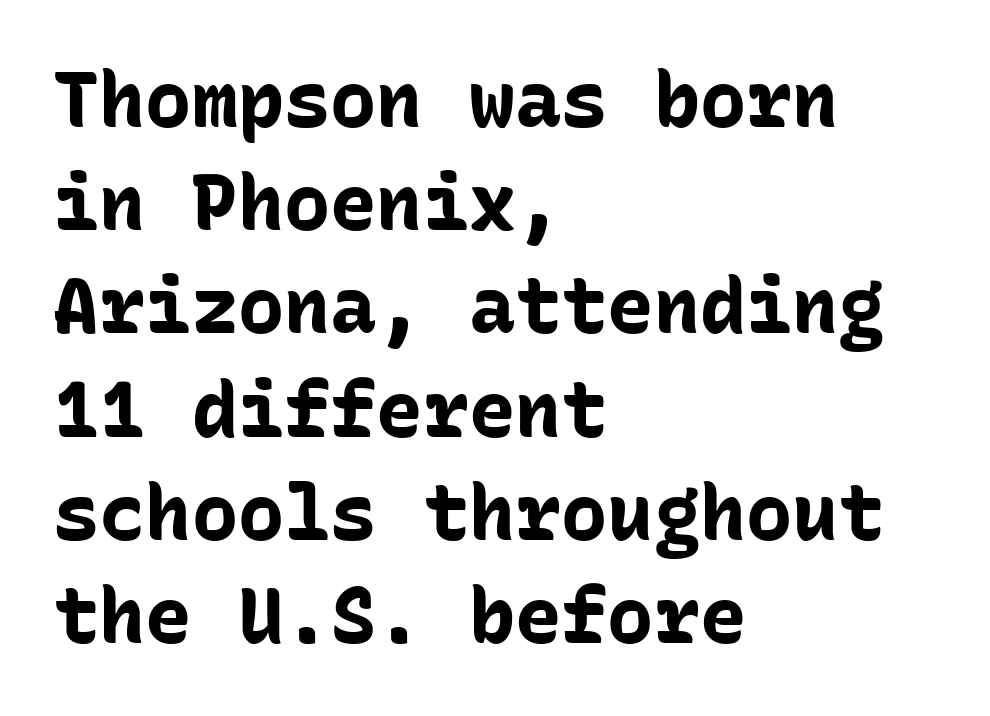
{"serif": "no", "italic": "no", "bold": "yes", "weight": "bold", "width": "normal", "stroke_contrast": "low", "x_height": "medium", "monospaced": "yes", "underline": "no", "align": "left", "line_spacing": "normal", "line_spacing_ratio": 1.34, "letter_spacing": "normal", "letter_spacing_em": 0.0, "glyph_px": 77}
